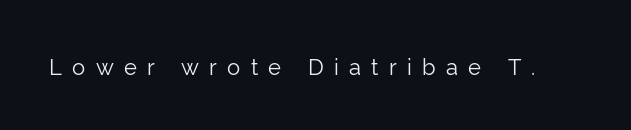
{"italic": "no", "bold": "no", "underline": "no", "letter_spacing": "wide", "letter_spacing_em": 0.47, "glyph_px": 22}
